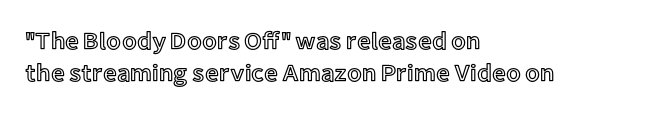
No italicization has been applied; the sample stays upright. The vertical gap from one line to the next is medium. Standard letterfit; no display-style spreading of the glyphs. The passage is arranged the way most books set body copy — flush left. Rule under the text: the space is simply empty.
